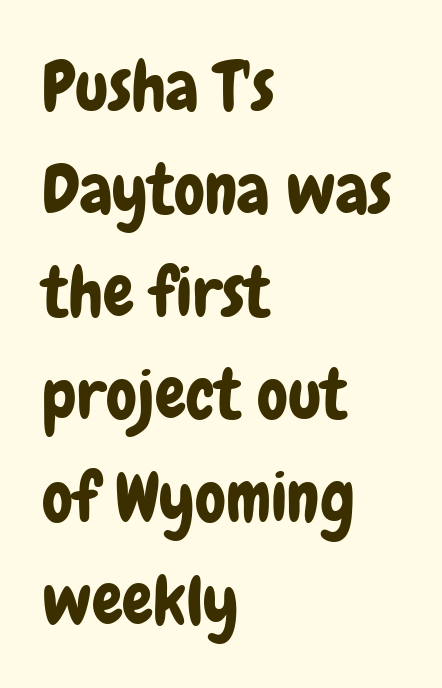
Horizontally, the lines are justified to the leading edge only. Is there much room between lines? A standard amount, neither cramped nor airy. Honestly, the letter spacing is just normal — you wouldn't notice it. Underline: absent. Serif or sans? Sans — the stroke terminals are bare.
